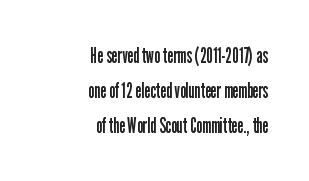
{"italic": "no", "bold": "no", "underline": "no", "align": "right", "line_spacing": "normal", "line_spacing_ratio": 1.6, "letter_spacing": "normal", "letter_spacing_em": 0.0, "glyph_px": 22}
